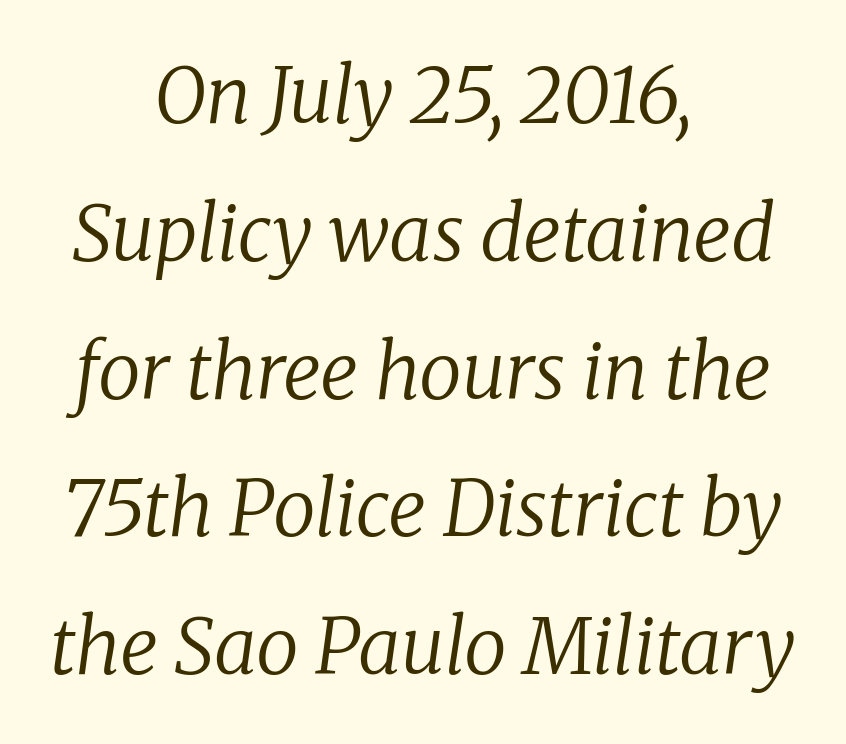
Each letter's strokes conclude with small projecting serifs. The font's italic variant was chosen for this text. The letterforms sit at book weight or below. No extra tracking has been applied to these lines. Do the characters align in a grid? No, the font is proportional. This rendering features lettering with no underline.
